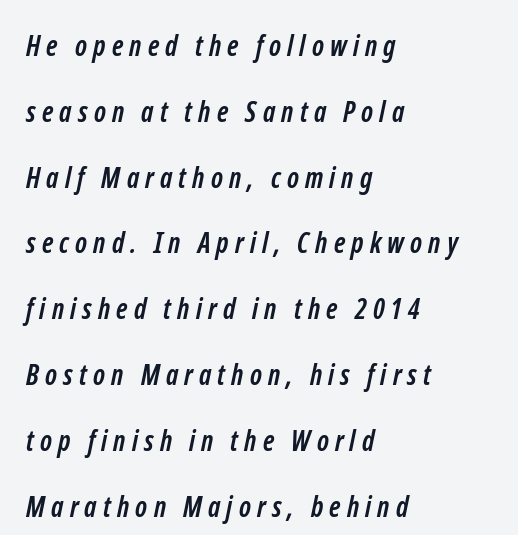
The gaps between neighbouring characters are conspicuously large. The passage shown stacks its lines with a broad gap. A student would call this left alignment; a typographer would say flush left, rag right. Classification — sans serif. A full-strength bold gives these letters their thick strokes.
